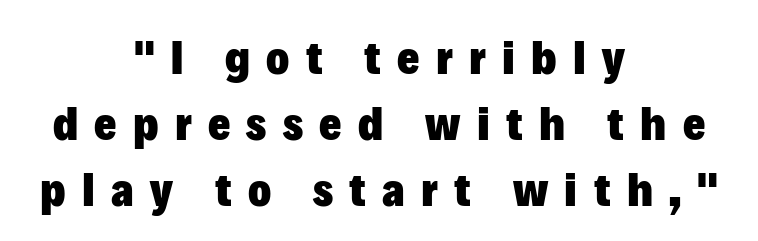
{"serif": "no", "italic": "no", "bold": "yes", "weight": "heavy", "width": "normal", "stroke_contrast": "low", "x_height": "medium", "monospaced": "no", "underline": "no", "align": "center", "line_spacing": "normal", "line_spacing_ratio": 1.37, "letter_spacing": "wide", "letter_spacing_em": 0.34, "glyph_px": 48}
